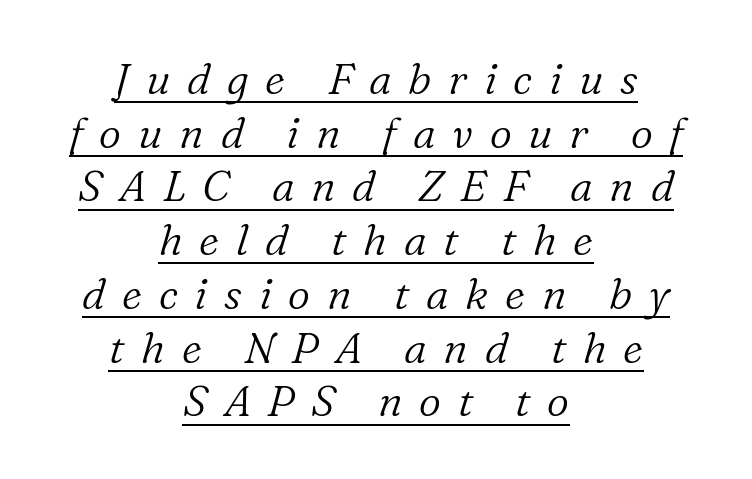
{"serif": "yes", "italic": "yes", "lean": "right", "slant_degrees": 16, "bold": "no", "weight": "light", "width": "normal", "stroke_contrast": "low", "x_height": "medium", "monospaced": "no", "underline": "yes", "align": "center", "line_spacing": "normal", "line_spacing_ratio": 1.25, "letter_spacing": "wide", "letter_spacing_em": 0.39, "glyph_px": 43}
